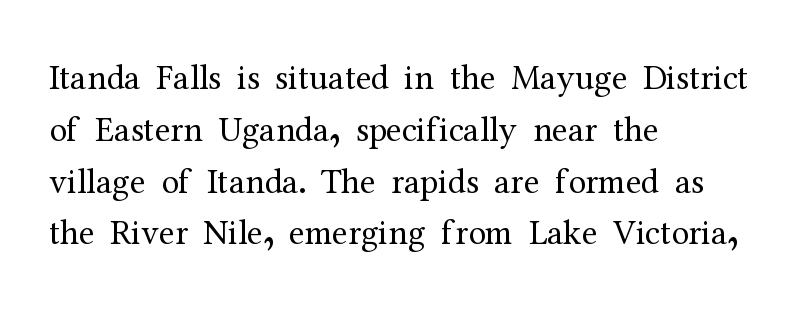
No word sits above an underline. Spacing verdict: proportional, widths tailored to each character. Observe the ordinary spacing: letters are neighbours, not strangers. The lines sit at an ordinary, default distance from one another. Weight: not bold — regular or lighter.
